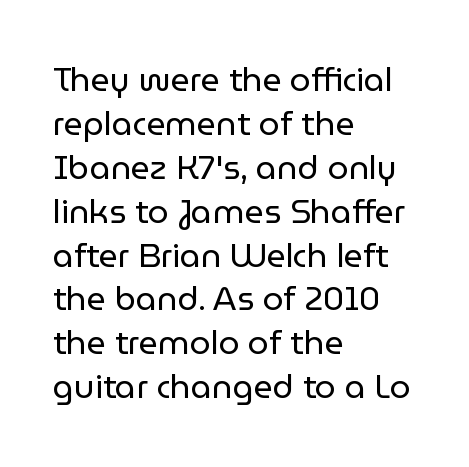
The image shows 33 px regular-weight sans-serif type, upright; set left-aligned, normal line spacing (1.33x), normal letter spacing, not underlined; low stroke contrast and a medium x-height.
